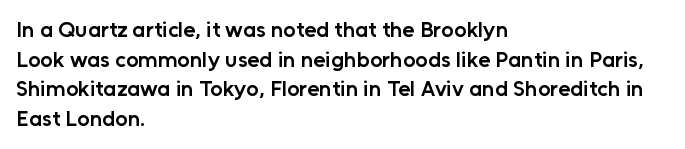
No word sits above an underline. Look at the stroke-to-counter ratio: somewhat heavy, a semibold. When letters stand straight like this, we call the style roman or upright. Observe the ordinary spacing: letters are neighbours, not strangers. The space between consecutive lines is moderate.
